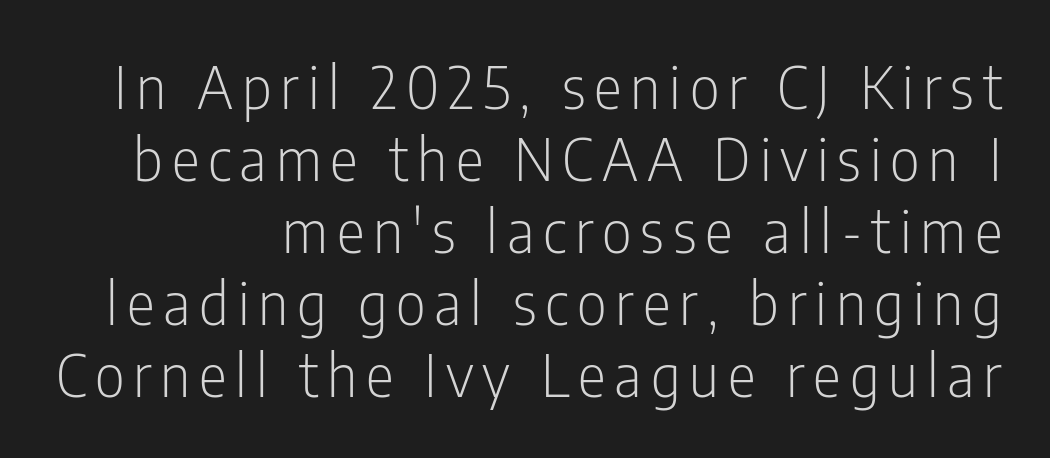
{"serif": "no", "italic": "no", "bold": "no", "weight": "light", "width": "condensed", "stroke_contrast": "low", "x_height": "medium", "monospaced": "no", "underline": "no", "align": "right", "line_spacing_ratio": 1.22, "glyph_px": 59}
